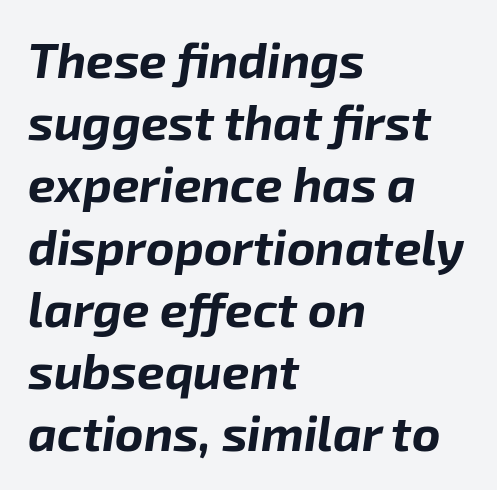
The image shows 49 px bold type, italic (leaning right); set left-aligned, normal line spacing (1.27x), normal letter spacing, not underlined; low stroke contrast and a medium x-height.
